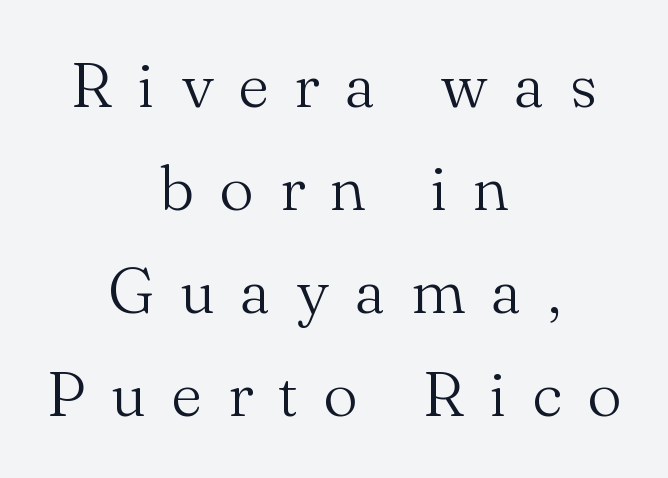
The image shows 64 px light serif type, upright; set centered, normal line spacing (1.61x), unusually wide letter spacing (+0.41 em), not underlined; medium stroke contrast and a small x-height.
